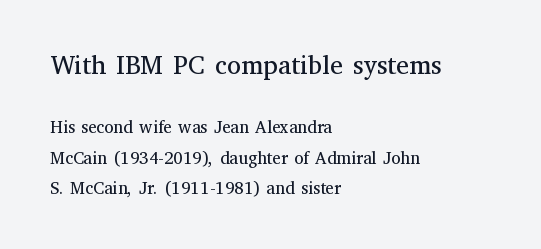
The image shows 26 px text type, upright; set left-aligned, line spacing 1.79x, normal letter spacing, not underlined; the first (top) block is 1.53x larger.
